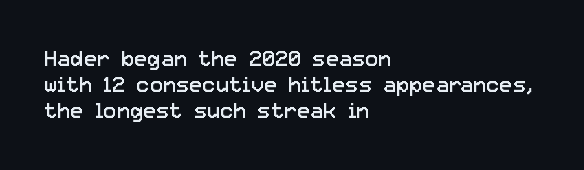
{"italic": "no", "bold": "no", "underline": "no", "align": "left", "line_spacing_ratio": 1.19, "letter_spacing": "normal", "letter_spacing_em": 0.0, "glyph_px": 22}
